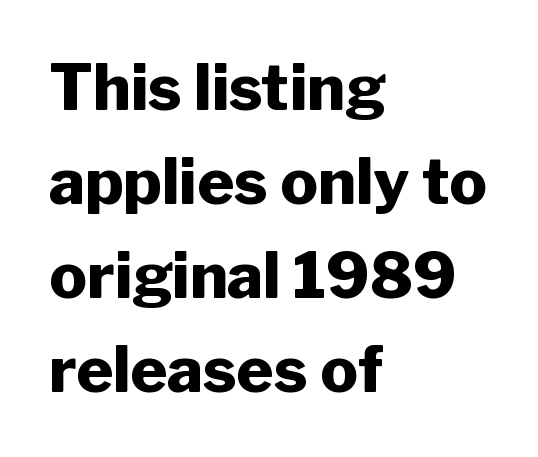
{"serif": "no", "italic": "no", "bold": "yes", "weight": "heavy", "width": "normal", "stroke_contrast": "low", "x_height": "medium", "monospaced": "no", "underline": "no", "align": "left", "line_spacing": "normal", "line_spacing_ratio": 1.49, "letter_spacing": "normal", "letter_spacing_em": 0.0, "glyph_px": 63}
